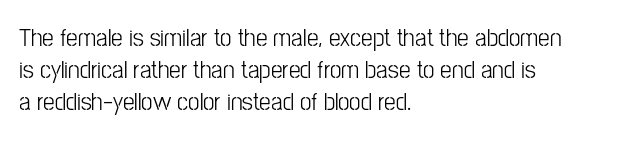
The image shows 26 px text type, upright; set left-aligned, line spacing 1.24x, normal letter spacing, not underlined.
